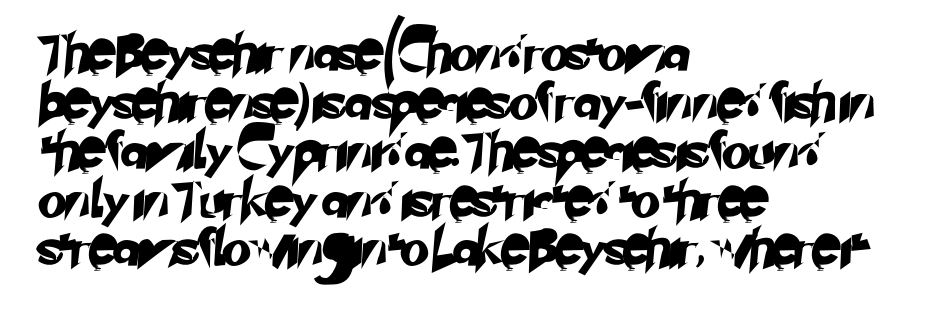
Q: Is the typeface a serif or a sans-serif typeface? A: Sans-serif.
Q: Is the text underlined? A: No.
Q: How is the paragraph aligned? A: Left-aligned.
Q: Is the spacing between letters normal or unusually wide? A: Normal.
Q: Is the spacing between lines tight, normal or loose? A: Normal.
Q: Width (condensed, normal, or wide)? A: Normal.
Q: Stroke contrast? A: Low.
Q: x-height? A: Small.
Q: Monospaced? A: No.
